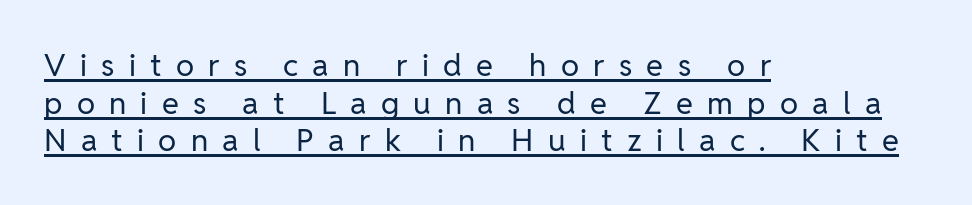
{"serif": "no", "italic": "no", "bold": "no", "weight": "regular", "width": "normal", "stroke_contrast": "low", "x_height": "medium", "monospaced": "no", "underline": "yes", "align": "left", "line_spacing_ratio": 1.21, "letter_spacing": "wide", "letter_spacing_em": 0.46, "glyph_px": 31}
